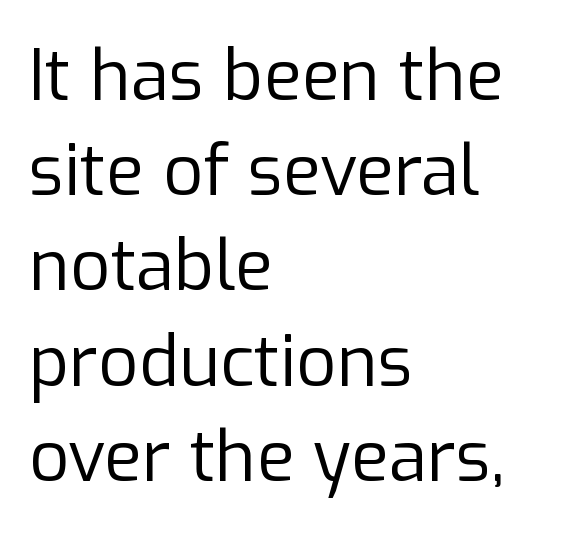
Q: Is the text bold? A: No.
Q: Is the text italic (slanted)? A: No, it is upright.
Q: Is the typeface a serif or a sans-serif typeface? A: Sans-serif.
Q: Is the text underlined? A: No.
Q: How is the paragraph aligned? A: Left-aligned.
Q: Is the spacing between letters normal or unusually wide? A: Normal.
Q: Is the spacing between lines tight, normal or loose? A: Normal.
Q: Width (condensed, normal, or wide)? A: Normal.
Q: Stroke contrast? A: Low.
Q: x-height? A: Medium.
Q: Monospaced? A: No.
